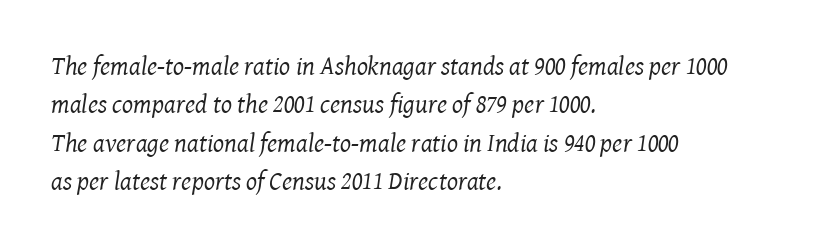
{"italic": "yes", "lean": "right", "slant_degrees": 8, "bold": "no", "underline": "no", "align": "left", "line_spacing": "normal", "line_spacing_ratio": 1.48, "letter_spacing": "normal", "letter_spacing_em": 0.0, "glyph_px": 26}
